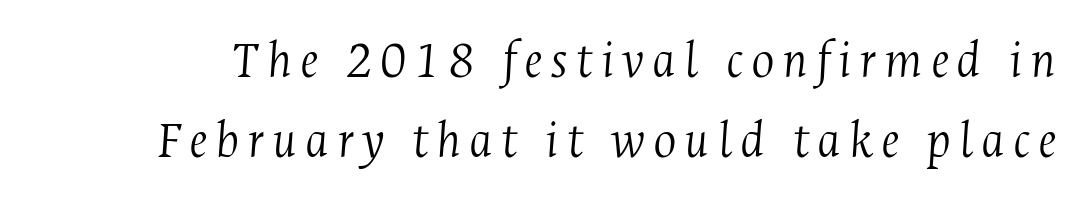
Q: Is the text bold? A: No.
Q: Is the text italic (slanted)? A: Yes, it leans right by about 4 degrees.
Q: Is the typeface a serif or a sans-serif typeface? A: Serif.
Q: Is the text underlined? A: No.
Q: Is the spacing between lines tight, normal or loose? A: Normal.
Q: Width (condensed, normal, or wide)? A: Condensed.
Q: Stroke contrast? A: Medium.
Q: x-height? A: Medium.
Q: Monospaced? A: No.
